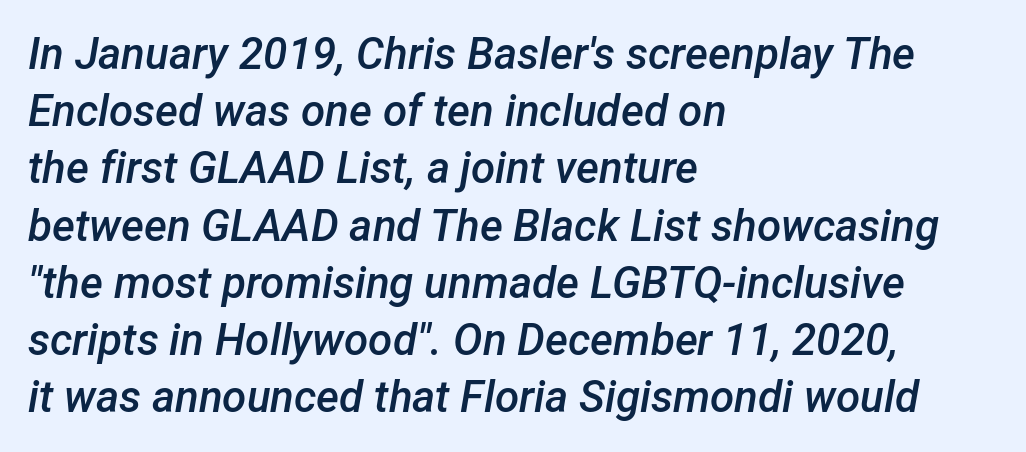
{"italic": "yes", "lean": "right", "slant_degrees": 12, "bold": "semi", "weight": "semibold", "width": "normal", "stroke_contrast": "low", "x_height": "medium", "monospaced": "no", "underline": "no", "align": "left", "line_spacing": "normal", "line_spacing_ratio": 1.3, "letter_spacing": "normal", "letter_spacing_em": 0.0, "glyph_px": 44}
